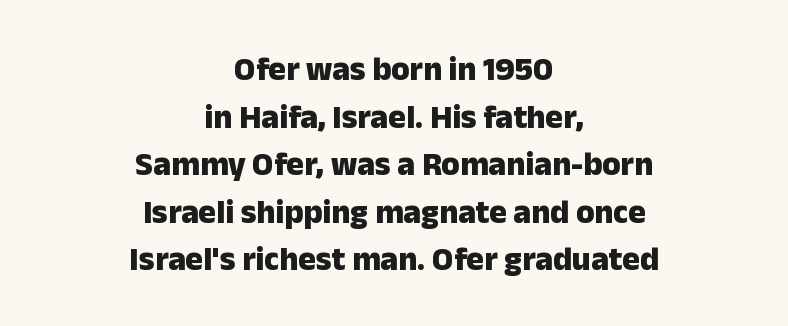
The image shows 33 px heavy sans-serif type, upright; set centered, normal line spacing (1.44x), normal letter spacing, not underlined; low stroke contrast and a medium x-height.
